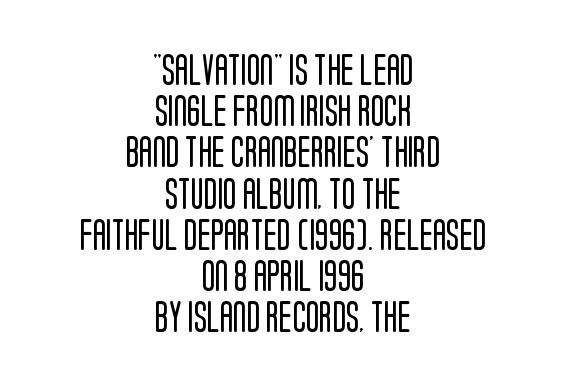
The image shows 31 px regular-weight, condensed sans-serif type, upright; set centered, normal line spacing (1.33x), normal letter spacing, not underlined; low stroke contrast and a large x-height.
